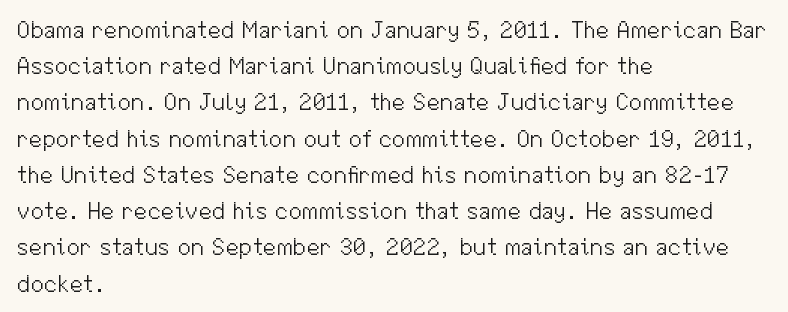
The image shows 24 px text type, upright; set left-aligned, normal line spacing (1.51x), normal letter spacing, not underlined.
